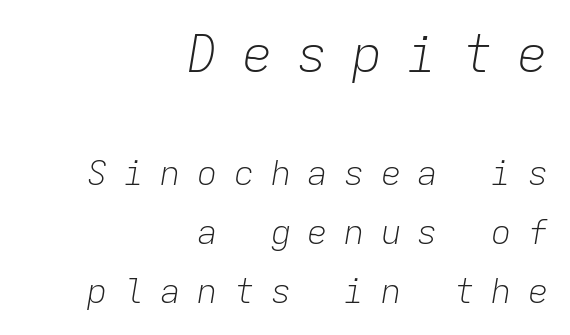
{"italic": "yes", "lean": "right", "slant_degrees": 9, "bold": "no", "weight": "light", "width": "normal", "stroke_contrast": "low", "x_height": "medium", "monospaced": "yes", "underline": "no", "align": "right", "line_spacing_ratio": 1.74, "letter_spacing": "wide", "letter_spacing_em": 0.48, "larger_block": "first", "size_ratio": 1.5, "glyph_px": 51}
